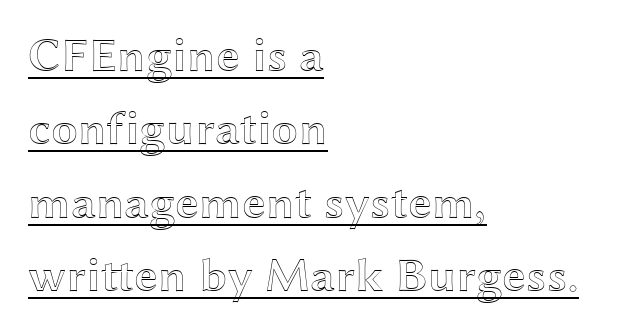
The image shows 48 px wide type, upright; set left-aligned, normal line spacing (1.53x), normal letter spacing, underlined; a medium x-height.
